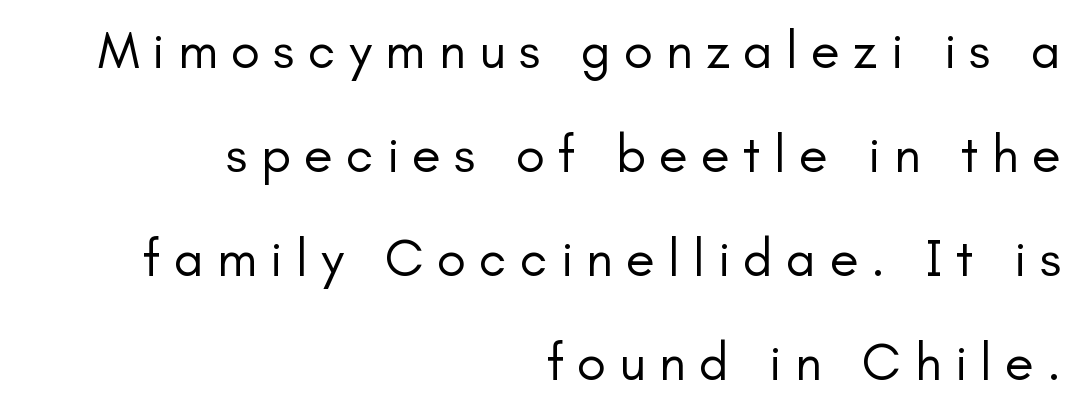
Q: Is the text bold? A: No.
Q: Is the text italic (slanted)? A: No, it is upright.
Q: Is the typeface a serif or a sans-serif typeface? A: Sans-serif.
Q: Is the text underlined? A: No.
Q: How is the paragraph aligned? A: Right-aligned.
Q: Is the spacing between letters normal or unusually wide? A: Unusually wide.
Q: Is the spacing between lines tight, normal or loose? A: Loose.
Q: Width (condensed, normal, or wide)? A: Normal.
Q: Stroke contrast? A: Low.
Q: x-height? A: Small.
Q: Monospaced? A: No.
